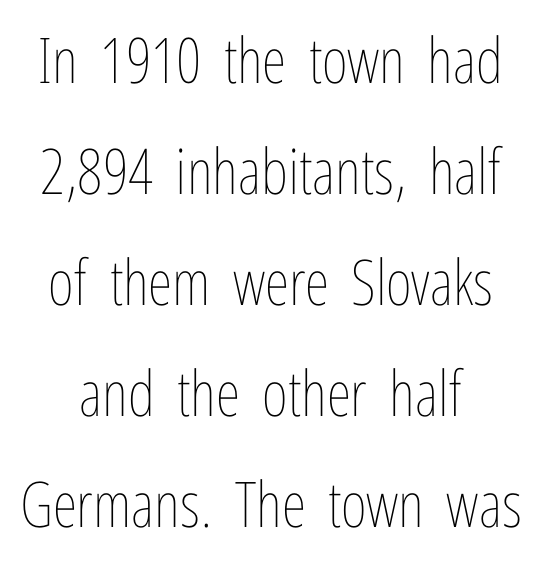
Heaviness? Minimal to ordinary, like unemphasized prose. Every character sits straight up, as roman type does. Lines of text with bare space underneath. Look at the tracking — it's just the regular setting, nothing added.
